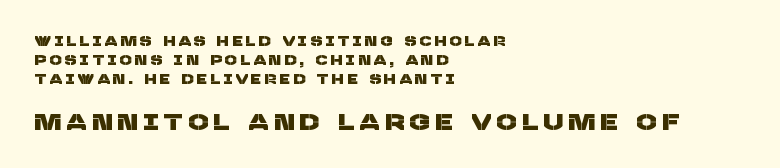
Q: Is the text underlined? A: No.
Q: How is the paragraph aligned? A: Left-aligned.
Q: Is the spacing between letters normal or unusually wide? A: Unusually wide.
Q: Is the spacing between lines tight, normal or loose? A: Normal.
Q: Which block of text is set in a larger size, the first (top) or the second (bottom)? A: The second (bottom) one.
